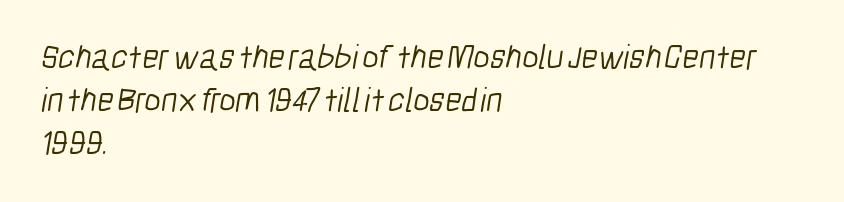
The image shows 35 px light, condensed sans-serif type; set left-aligned, line spacing 1.23x, normal letter spacing, not underlined; low stroke contrast and a medium x-height.
